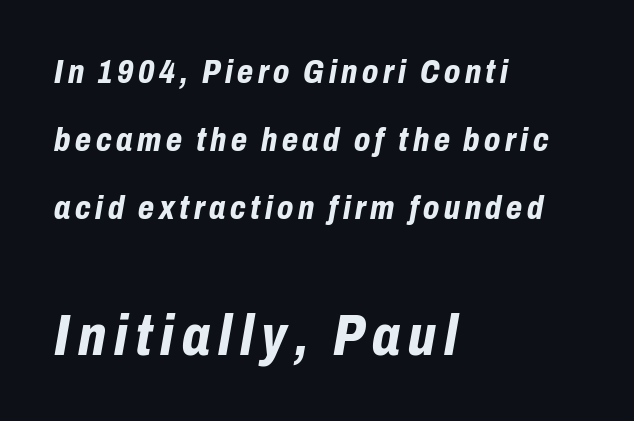
The image shows 57 px bold, condensed type, italic (leaning right); set left-aligned, loose line spacing (2.06x), not underlined; the second (bottom) block is 1.73x larger; low stroke contrast and a medium x-height.
